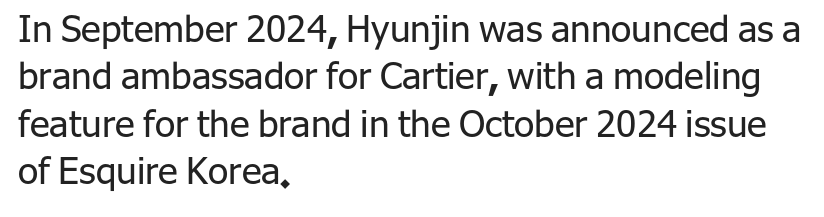
The image shows 37 px regular-weight sans-serif type, upright; set left-aligned, normal line spacing (1.28x), normal letter spacing, not underlined; low stroke contrast and a medium x-height.
